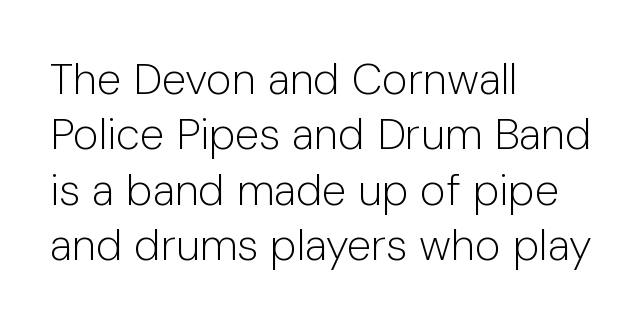
Q: Is the text bold? A: No.
Q: Is the text italic (slanted)? A: No, it is upright.
Q: Is the typeface a serif or a sans-serif typeface? A: Sans-serif.
Q: Is the text underlined? A: No.
Q: How is the paragraph aligned? A: Left-aligned.
Q: Is the spacing between letters normal or unusually wide? A: Normal.
Q: Is the spacing between lines tight, normal or loose? A: Normal.
Q: Width (condensed, normal, or wide)? A: Normal.
Q: Stroke contrast? A: Low.
Q: x-height? A: Medium.
Q: Monospaced? A: No.
